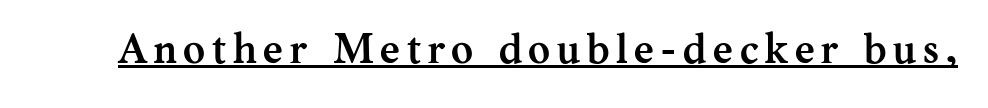
{"serif": "yes", "italic": "no", "bold": "yes", "weight": "semibold", "width": "normal", "stroke_contrast": "medium", "x_height": "medium", "monospaced": "no", "underline": "yes", "glyph_px": 42}
